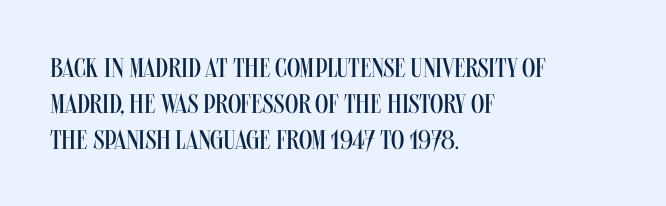
Q: Is the text bold? A: No.
Q: Is the text italic (slanted)? A: No, it is upright.
Q: Is the text underlined? A: No.
Q: How is the paragraph aligned? A: Left-aligned.
Q: Is the spacing between letters normal or unusually wide? A: Normal.
Q: Is the spacing between lines tight, normal or loose? A: Normal.
